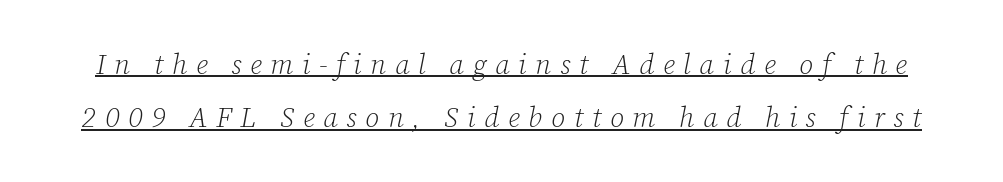
Posture: slanted. Inter-character spacing is expanded well beyond the font's built-in metrics. Old-style or modern, the face here clearly has serifs. Students, observe: this is what heavily led, spacious text looks like. Varying glyph widths throughout — classic text-font behaviour. Weight: not bold — regular or lighter.
